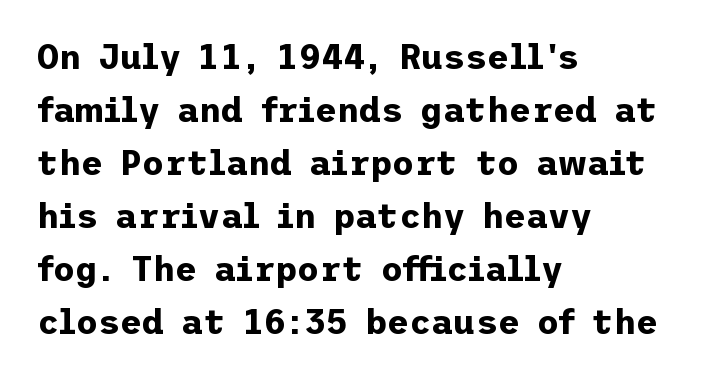
The image shows 34 px bold sans-serif type, upright; set left-aligned, normal line spacing (1.56x), normal letter spacing, not underlined; low stroke contrast and a medium x-height.
